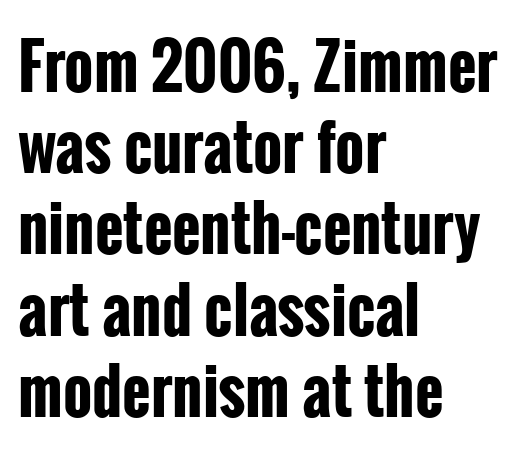
{"serif": "no", "italic": "no", "bold": "yes", "weight": "bold", "width": "condensed", "stroke_contrast": "low", "x_height": "medium", "monospaced": "no", "underline": "no", "align": "left", "line_spacing": "normal", "line_spacing_ratio": 1.31, "letter_spacing": "normal", "letter_spacing_em": 0.0, "glyph_px": 62}
